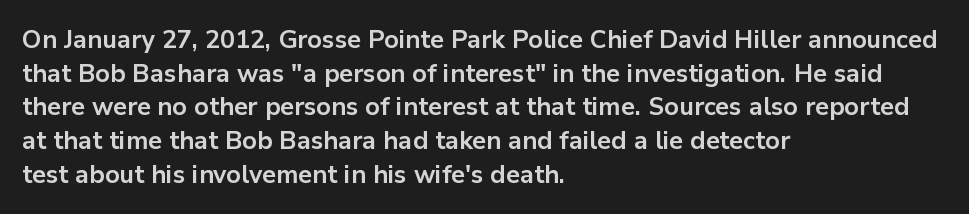
The image shows 25 px bold type, upright; set left-aligned, normal line spacing (1.35x), normal letter spacing, not underlined.
